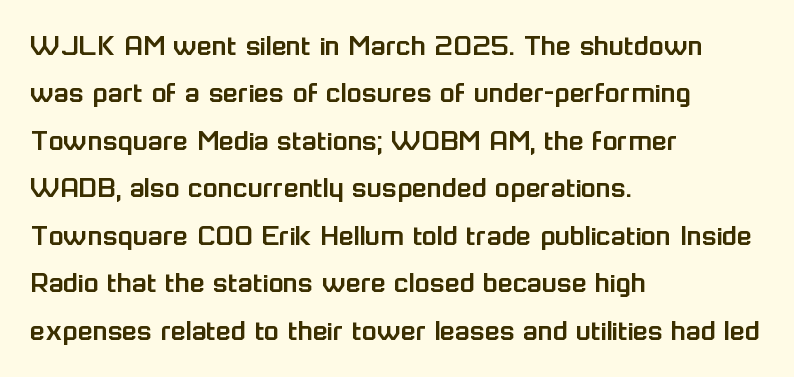
The horizontal fit of the characters is conventional and even. You could not count columns in this text — the font is proportionally spaced. Check where the strokes stop: nothing finishes them off — pure sans. Honestly, the row spacing looks completely unremarkable.
